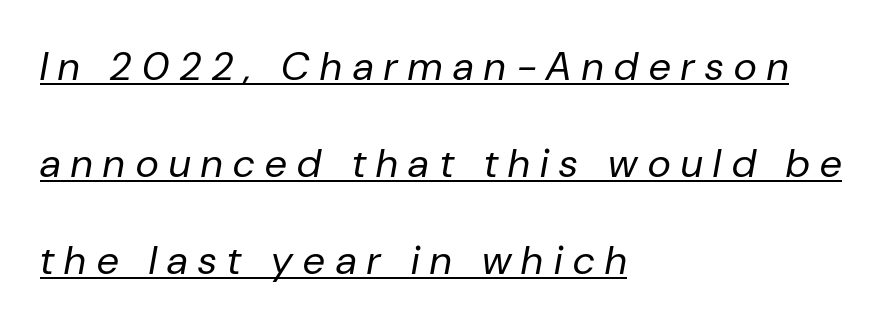
Decoration check: the copy is underlined. Stroke thickness stays within the range of a standard reading face or lighter. The lettering tilts uniformly, giving the passage an italic look. Short note: letters widely spaced. One glance says open: line gaps are wider than usual. Varying glyph widths throughout — classic text-font behaviour.
